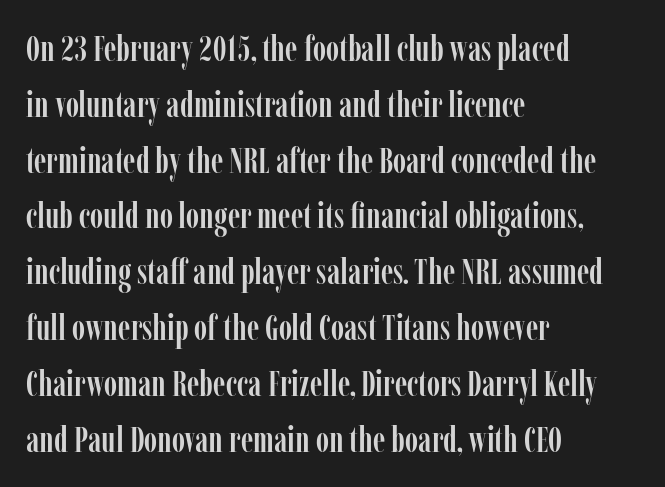
Ordinary non-slanted type is in use. Words appear dense and cohesive because spacing is normal. Think of a printed novel: that variable character pitch is what you see here. Notice how the passage keeps a crisp vertical edge on the left only. A serif font was chosen for this passage. A bare baseline throughout the passage.
